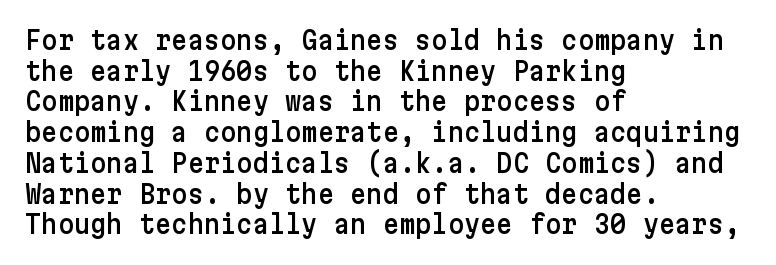
The image shows 25 px text type, upright; set left-aligned, line spacing 1.23x, normal letter spacing, not underlined.
